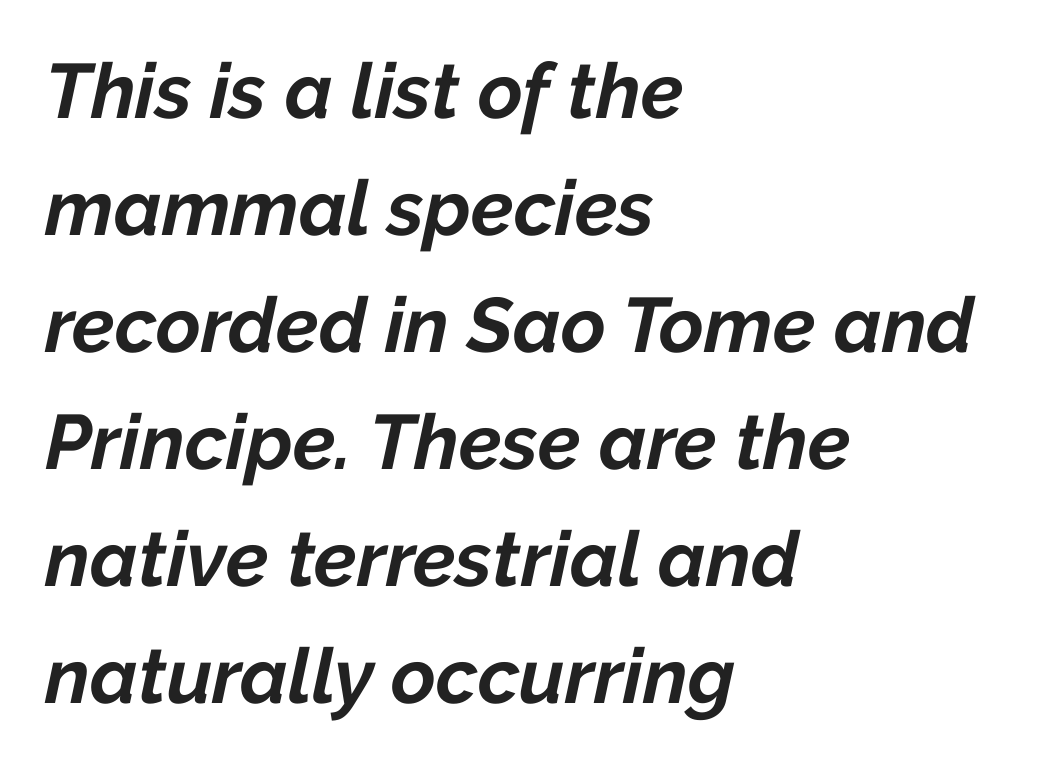
The words here are not underlined. Think of a printed novel: that variable character pitch is what you see here. Which margin do the lines hug? The left one — the right edge is uneven. Posture: slanted. Evenly set lines give the paragraph a standard silhouette. Look at the tracking — it's just the regular setting, nothing added.
